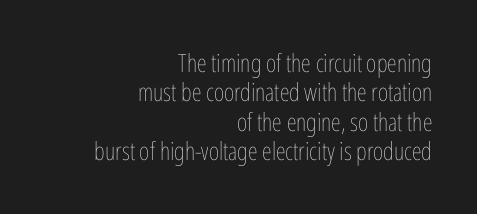
Has an underline been added? It has not. The letters stand upright; this is a roman face. Spacing between characters is what you'd get straight out of the box. The strokes are not fattened; the text isn't bold. Leftover space on each line is placed entirely before the opening word.
